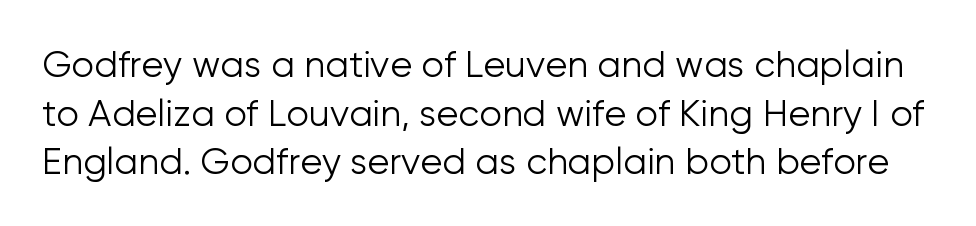
Q: Is the text bold? A: No.
Q: Is the text italic (slanted)? A: No, it is upright.
Q: Is the typeface a serif or a sans-serif typeface? A: Sans-serif.
Q: Is the text underlined? A: No.
Q: Is the spacing between letters normal or unusually wide? A: Normal.
Q: Is the spacing between lines tight, normal or loose? A: Normal.
Q: Width (condensed, normal, or wide)? A: Normal.
Q: Stroke contrast? A: Low.
Q: x-height? A: Medium.
Q: Monospaced? A: No.
